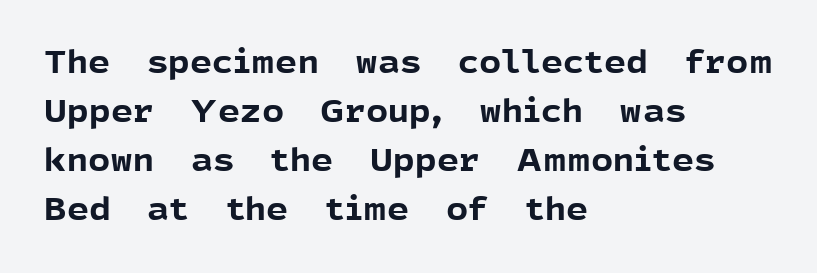
{"serif": "no", "italic": "no", "bold": "yes", "weight": "bold", "width": "normal", "x_height": "medium", "monospaced": "no", "underline": "no", "align": "left", "line_spacing": "normal", "line_spacing_ratio": 1.58, "letter_spacing": "normal", "letter_spacing_em": 0.0, "glyph_px": 31}
